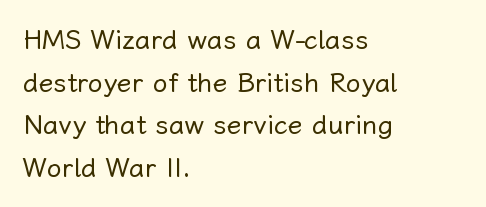
Q: Is the text bold? A: No.
Q: Is the text italic (slanted)? A: No, it is upright.
Q: Is the text underlined? A: No.
Q: How is the paragraph aligned? A: Left-aligned.
Q: Is the spacing between letters normal or unusually wide? A: Normal.
Q: Is the spacing between lines tight, normal or loose? A: Normal.
